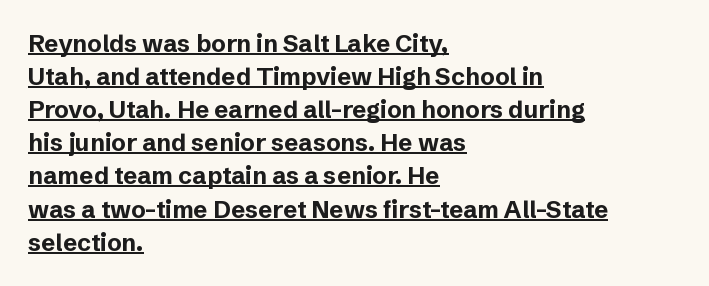
The image shows 24 px bold type, upright; set left-aligned, normal line spacing (1.38x), normal letter spacing, underlined.
